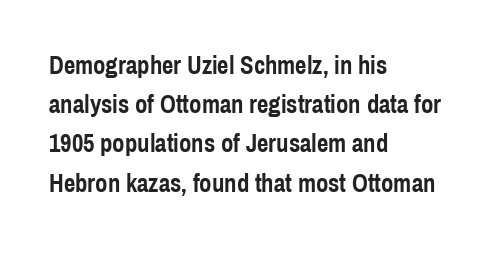
{"italic": "no", "bold": "yes", "underline": "no", "align": "left", "line_spacing": "normal", "line_spacing_ratio": 1.57, "letter_spacing": "normal", "letter_spacing_em": 0.0, "glyph_px": 25}
